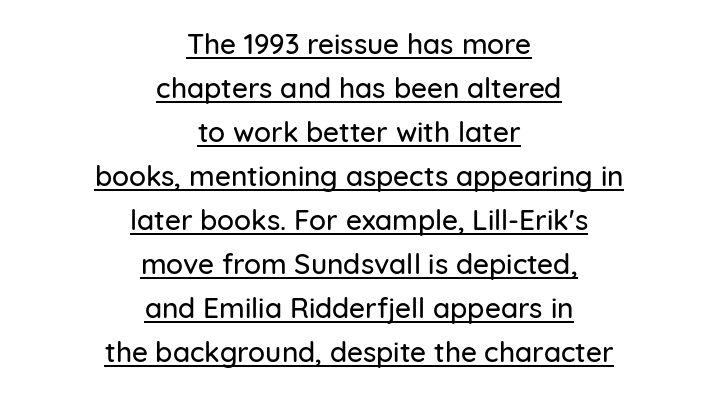
The image shows 28 px sans-serif type, upright; set centered, normal line spacing (1.57x), normal letter spacing, underlined; low stroke contrast and a medium x-height.
